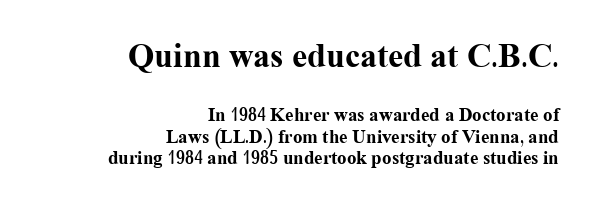
Q: Is the text bold? A: Yes.
Q: Is the text italic (slanted)? A: No, it is upright.
Q: Is the typeface a serif or a sans-serif typeface? A: Serif.
Q: Is the text underlined? A: No.
Q: How is the paragraph aligned? A: Right-aligned.
Q: Is the spacing between letters normal or unusually wide? A: Normal.
Q: Is the spacing between lines tight, normal or loose? A: Tight.
Q: Which block of text is set in a larger size, the first (top) or the second (bottom)? A: The first (top) one.
Q: Width (condensed, normal, or wide)? A: Normal.
Q: Stroke contrast? A: Medium.
Q: x-height? A: Medium.
Q: Monospaced? A: No.
